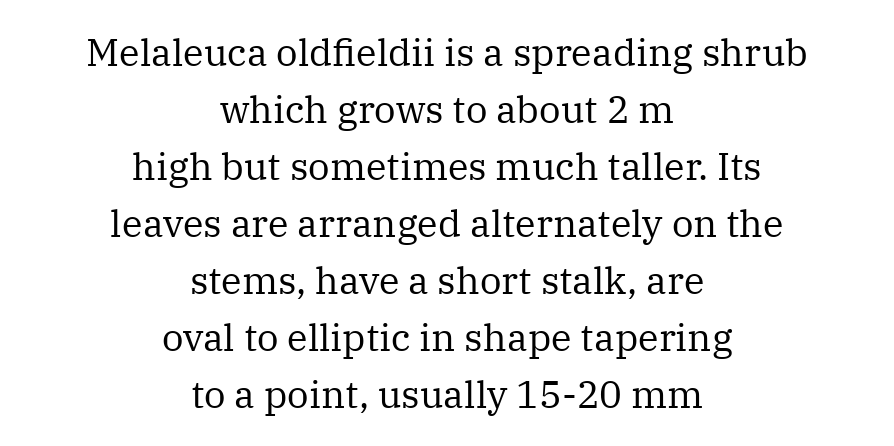
{"serif": "yes", "italic": "no", "bold": "no", "weight": "regular", "width": "normal", "stroke_contrast": "medium", "x_height": "medium", "monospaced": "no", "underline": "no", "align": "center", "line_spacing": "normal", "line_spacing_ratio": 1.5, "letter_spacing": "normal", "letter_spacing_em": 0.0, "glyph_px": 38}
